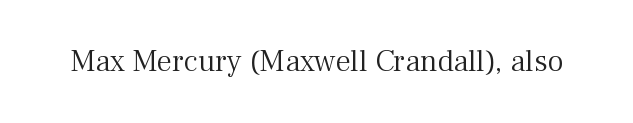
Q: Is the text bold? A: No.
Q: Is the text italic (slanted)? A: No, it is upright.
Q: Is the typeface a serif or a sans-serif typeface? A: Serif.
Q: Is the text underlined? A: No.
Q: Is the spacing between letters normal or unusually wide? A: Normal.
Q: Width (condensed, normal, or wide)? A: Normal.
Q: Stroke contrast? A: Medium.
Q: x-height? A: Medium.
Q: Monospaced? A: No.
